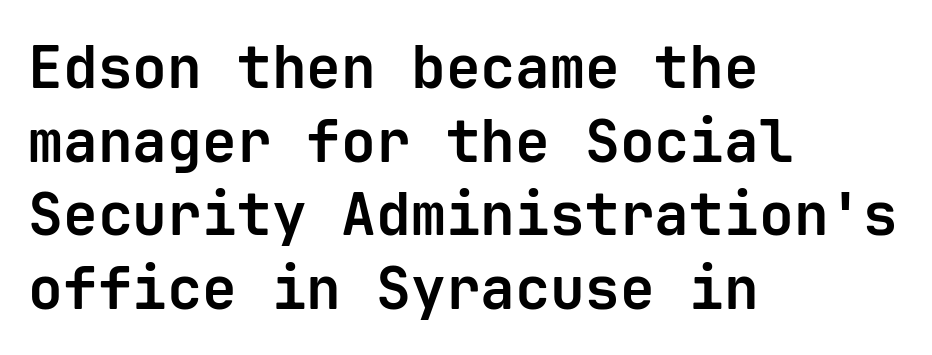
Q: Is the text bold? A: Yes.
Q: Is the text italic (slanted)? A: No, it is upright.
Q: Is the typeface a serif or a sans-serif typeface? A: Sans-serif.
Q: Is the text underlined? A: No.
Q: How is the paragraph aligned? A: Left-aligned.
Q: Is the spacing between letters normal or unusually wide? A: Normal.
Q: Is the spacing between lines tight, normal or loose? A: Normal.
Q: Width (condensed, normal, or wide)? A: Normal.
Q: Stroke contrast? A: Low.
Q: x-height? A: Medium.
Q: Monospaced? A: Yes.
